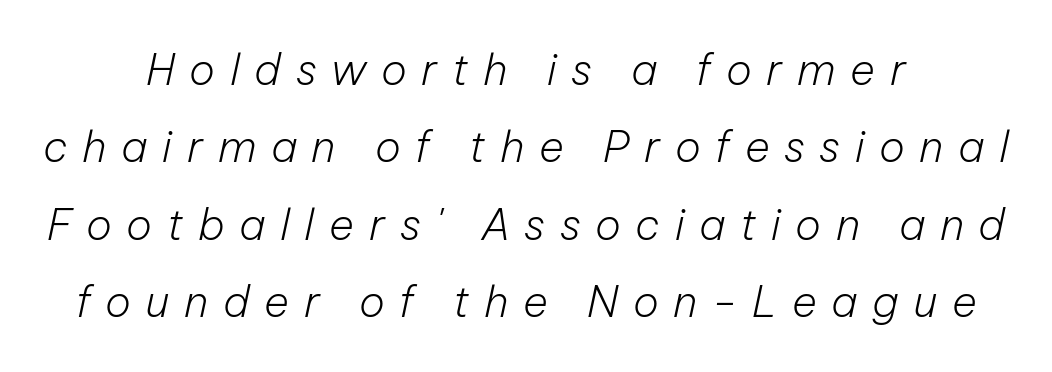
The image shows 43 px light type, italic (leaning right); set centered, line spacing 1.8x, unusually wide letter spacing (+0.34 em), not underlined; low stroke contrast and a medium x-height.
